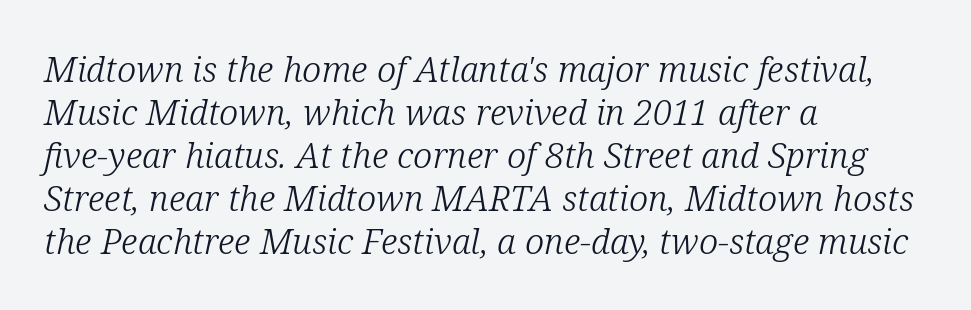
The image shows 35 px light serif type, italic (leaning right); set left-aligned, line spacing 1.23x, normal letter spacing, not underlined; low stroke contrast and a medium x-height.
